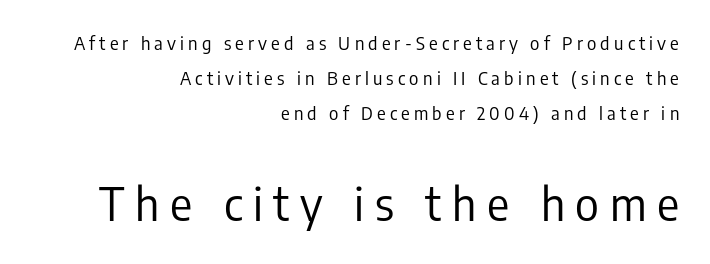
Q: Is the text bold? A: No.
Q: Is the text italic (slanted)? A: No, it is upright.
Q: Is the typeface a serif or a sans-serif typeface? A: Sans-serif.
Q: Is the text underlined? A: No.
Q: How is the paragraph aligned? A: Right-aligned.
Q: Is the spacing between letters normal or unusually wide? A: Unusually wide.
Q: Is the spacing between lines tight, normal or loose? A: Loose.
Q: Which block of text is set in a larger size, the first (top) or the second (bottom)? A: The second (bottom) one.
Q: Width (condensed, normal, or wide)? A: Condensed.
Q: Stroke contrast? A: Low.
Q: x-height? A: Medium.
Q: Monospaced? A: No.
